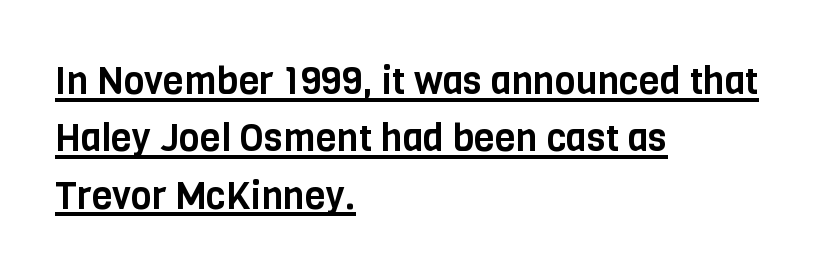
A normal amount of white space separates one row of letters from the next. The axis of the letterforms is exactly vertical. Visually the block forms a straight wall on the left and a jagged coastline on the right. Do the characters align in a grid? No, the font is proportional. You can see a thin bar hugging the bottom of the glyphs. These lines are composed in type without serifs.
